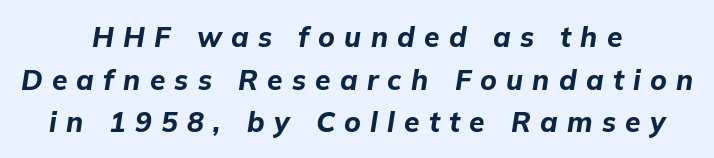
{"italic": "yes", "lean": "right", "slant_degrees": 9, "bold": "yes", "weight": "bold", "width": "normal", "stroke_contrast": "low", "x_height": "medium", "monospaced": "no", "underline": "no", "align": "center", "line_spacing": "normal", "line_spacing_ratio": 1.52, "letter_spacing": "wide", "letter_spacing_em": 0.33, "glyph_px": 28}
